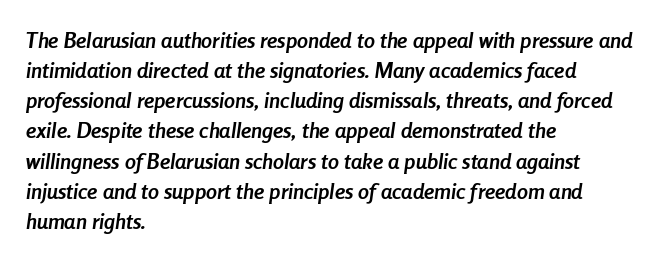
Q: Is the text bold? A: Yes.
Q: Is the text italic (slanted)? A: Yes, it leans right by about 8 degrees.
Q: Is the text underlined? A: No.
Q: How is the paragraph aligned? A: Left-aligned.
Q: Is the spacing between letters normal or unusually wide? A: Normal.
Q: Is the spacing between lines tight, normal or loose? A: Normal.
